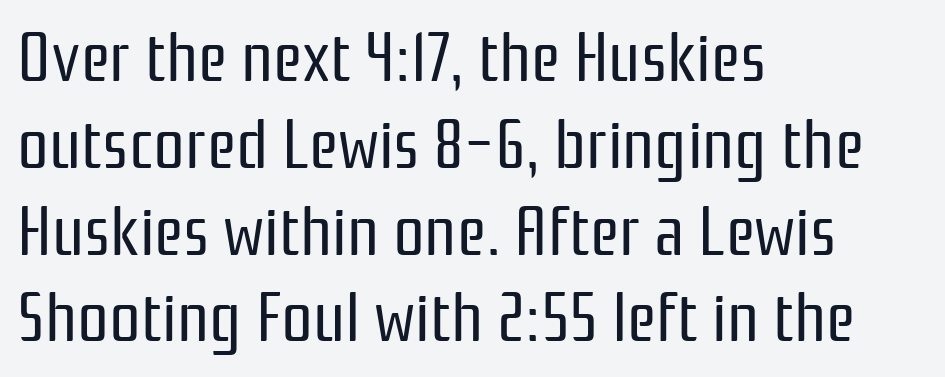
{"serif": "no", "italic": "no", "bold": "no", "weight": "regular", "width": "condensed", "stroke_contrast": "low", "x_height": "medium", "monospaced": "no", "underline": "no", "align": "left", "line_spacing_ratio": 1.24, "letter_spacing": "normal", "letter_spacing_em": 0.0, "glyph_px": 70}
